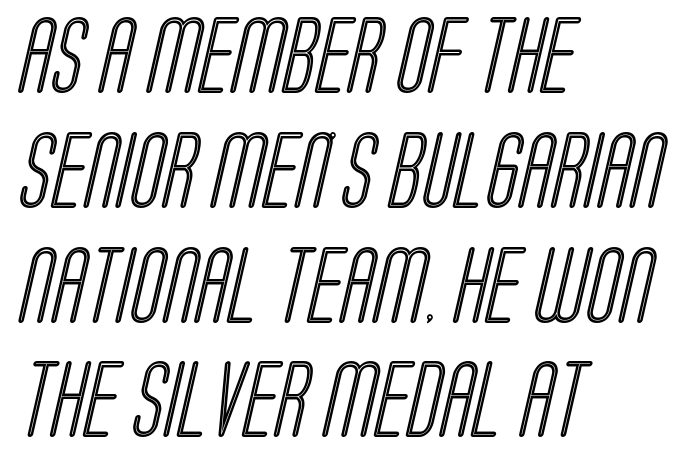
The image shows 76 px condensed type; set left-aligned, normal line spacing (1.51x), normal letter spacing, not underlined; a large x-height.
